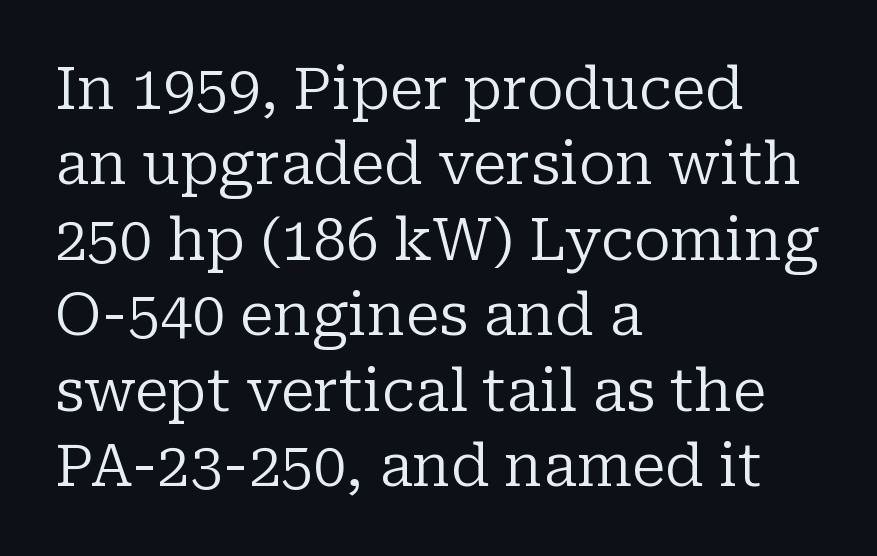
{"serif": "yes", "italic": "no", "bold": "no", "weight": "regular", "width": "normal", "stroke_contrast": "low", "x_height": "medium", "monospaced": "no", "underline": "no", "align": "left", "line_spacing": "normal", "line_spacing_ratio": 1.3, "letter_spacing": "normal", "letter_spacing_em": 0.0, "glyph_px": 58}
